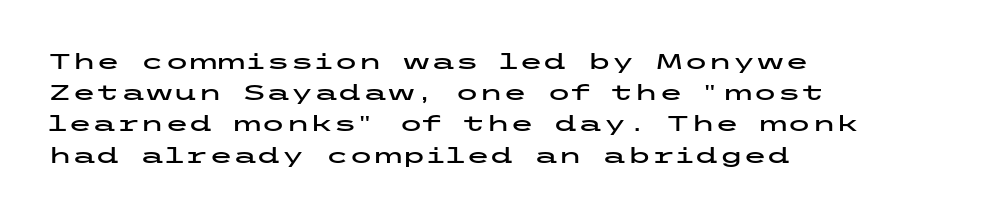
Q: Is the text italic (slanted)? A: No, it is upright.
Q: Is the text underlined? A: No.
Q: How is the paragraph aligned? A: Left-aligned.
Q: Is the spacing between letters normal or unusually wide? A: Normal.
Q: Is the spacing between lines tight, normal or loose? A: Normal.
